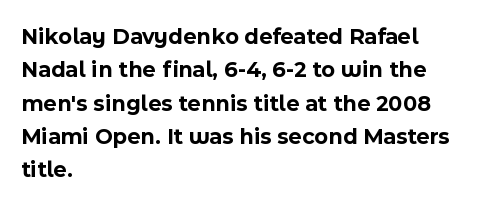
Every letter is thick-stroked: bold, no question. The space directly below the letters is spotless. How would I describe the line gaps? Plain and ordinary. A classic flush-left, rag-right setting is used for this passage. The specimen reads as upright at a glance.
